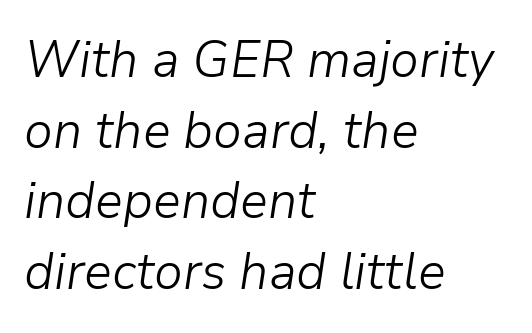
The image shows 52 px light type, italic (leaning right); set left-aligned, normal line spacing (1.36x), normal letter spacing, not underlined; low stroke contrast and a medium x-height.
